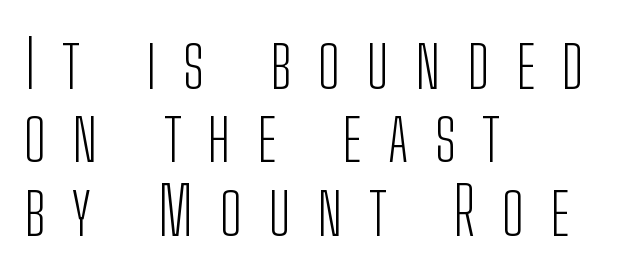
{"serif": "no", "italic": "no", "bold": "no", "weight": "light", "width": "condensed", "stroke_contrast": "low", "x_height": "medium", "monospaced": "no", "underline": "no", "align": "left", "line_spacing": "tight", "line_spacing_ratio": 1.11, "letter_spacing": "wide", "letter_spacing_em": 0.4, "glyph_px": 66}
